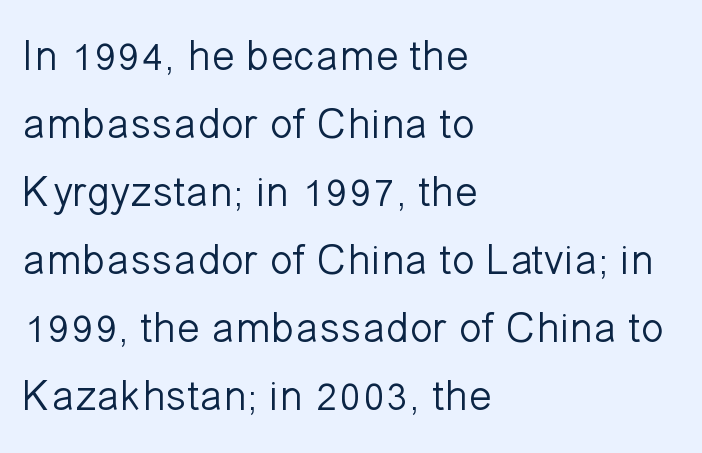
{"serif": "no", "italic": "no", "bold": "no", "weight": "light", "width": "normal", "stroke_contrast": "low", "x_height": "medium", "monospaced": "no", "underline": "no", "align": "left", "line_spacing": "normal", "line_spacing_ratio": 1.58, "letter_spacing": "normal", "letter_spacing_em": 0.0, "glyph_px": 43}
